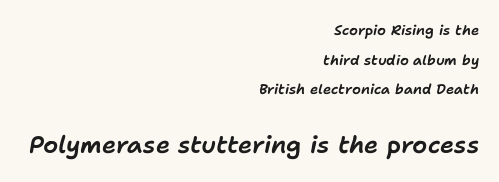
Students, observe: this is what heavily led, spacious text looks like. Rendered with sloped, italic letterforms. Tracking value appears to be zero — textbook default spacing. Type size steps up from the first block to the second.
